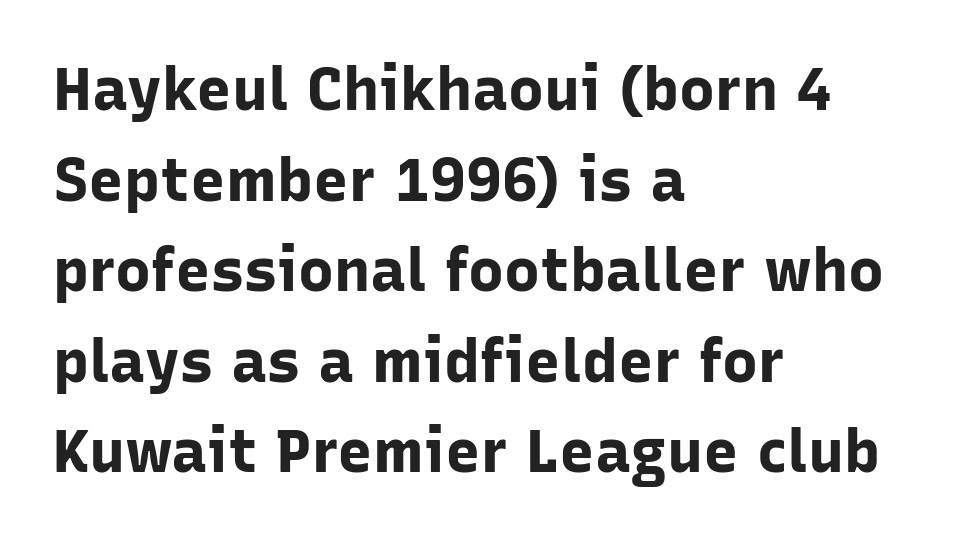
{"serif": "no", "italic": "no", "bold": "yes", "weight": "bold", "width": "normal", "stroke_contrast": "low", "x_height": "medium", "monospaced": "no", "underline": "no", "align": "left", "line_spacing": "normal", "line_spacing_ratio": 1.51, "letter_spacing": "normal", "letter_spacing_em": 0.0, "glyph_px": 60}
